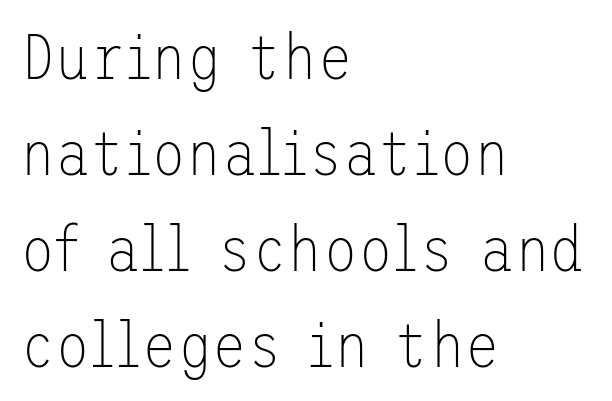
The image shows 64 px thin sans-serif type, upright; set left-aligned, normal line spacing (1.5x), normal letter spacing, not underlined; low stroke contrast and a medium x-height.
